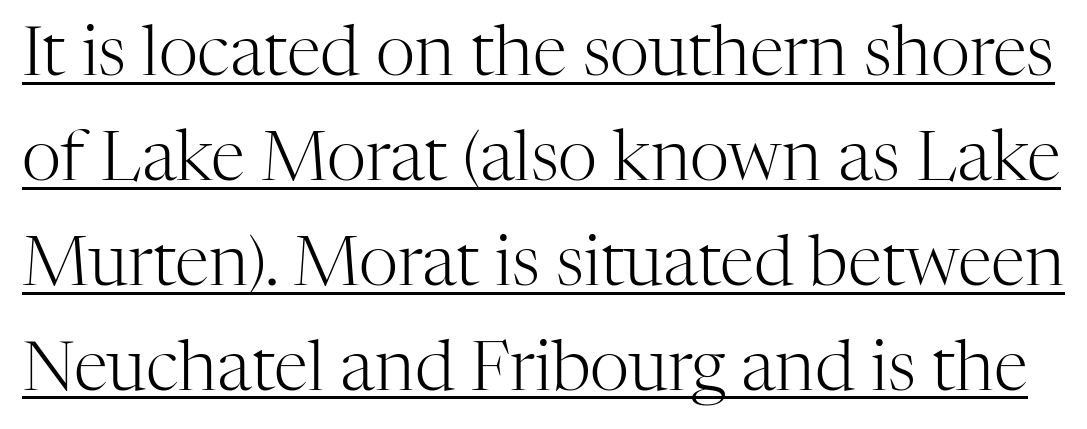
The image shows 69 px light serif type, upright; set normal line spacing (1.52x), normal letter spacing, underlined; high stroke contrast and a medium x-height.
